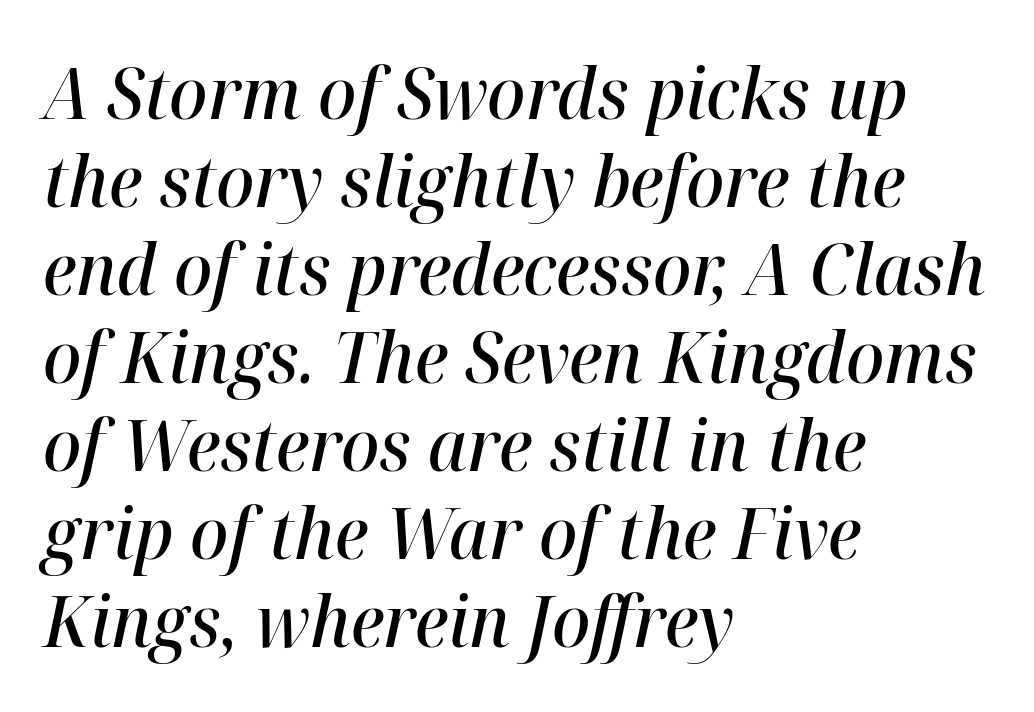
The image shows 71 px semibold type, italic (leaning right); set left-aligned, line spacing 1.24x, normal letter spacing, not underlined; high stroke contrast and a medium x-height.
